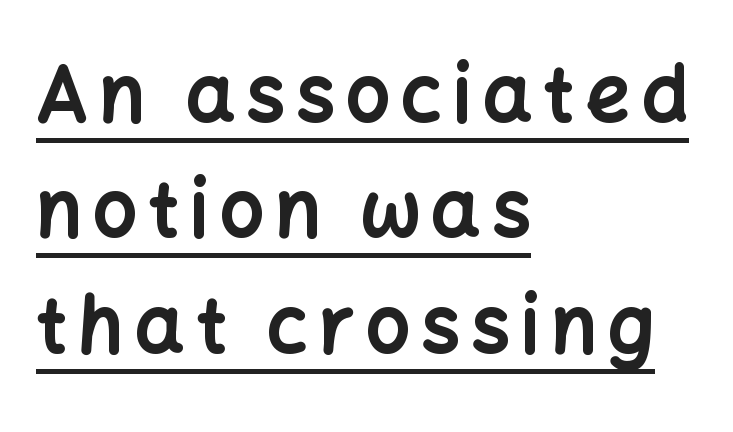
Serifs: no, the terminals of the letterforms are clean. The passage shown stacks its lines at a standard gap. Its strokes are broad and dark, the hallmark of bold type. Proportional: the letters do not fall into vertical columns. Every row of glyphs begins at an identical x-position on the left. The lettering stays uniformly vertical, giving the passage a roman look.
